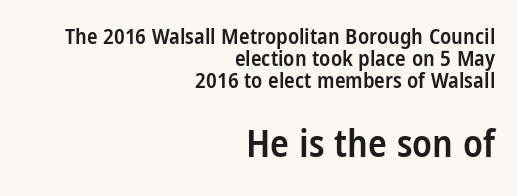
{"serif": "no", "italic": "no", "bold": "semi", "weight": "semibold", "width": "condensed", "stroke_contrast": "low", "x_height": "large", "monospaced": "no", "underline": "no", "align": "right", "line_spacing": "tight", "line_spacing_ratio": 1.0, "letter_spacing": "normal", "letter_spacing_em": 0.0, "larger_block": "second", "size_ratio": 1.77, "glyph_px": 39}
